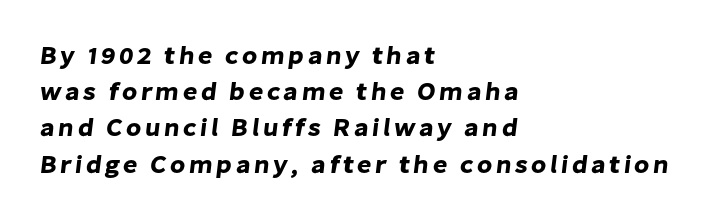
Underlining? Definitely not there. Each line starts at the same left margin while the right side varies. Does the leading feel generous? No, just average.
